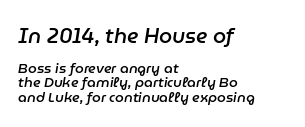
Q: Is the text bold? A: Semi-bold.
Q: Is the text italic (slanted)? A: Yes, it leans right by about 9 degrees.
Q: Is the text underlined? A: No.
Q: How is the paragraph aligned? A: Left-aligned.
Q: Is the spacing between letters normal or unusually wide? A: Normal.
Q: Is the spacing between lines tight, normal or loose? A: Tight.
Q: Which block of text is set in a larger size, the first (top) or the second (bottom)? A: The first (top) one.
